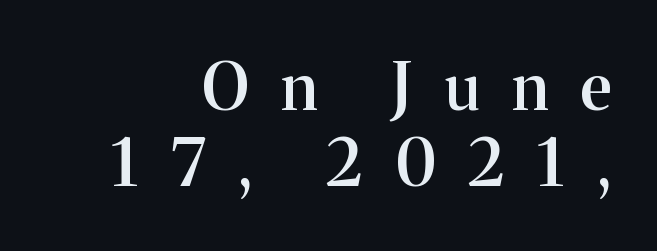
Q: Is the text bold? A: Semi-bold.
Q: Is the text italic (slanted)? A: No, it is upright.
Q: Is the typeface a serif or a sans-serif typeface? A: Serif.
Q: Is the text underlined? A: No.
Q: How is the paragraph aligned? A: Right-aligned.
Q: Is the spacing between letters normal or unusually wide? A: Unusually wide.
Q: Width (condensed, normal, or wide)? A: Normal.
Q: Stroke contrast? A: Medium.
Q: x-height? A: Medium.
Q: Monospaced? A: No.
